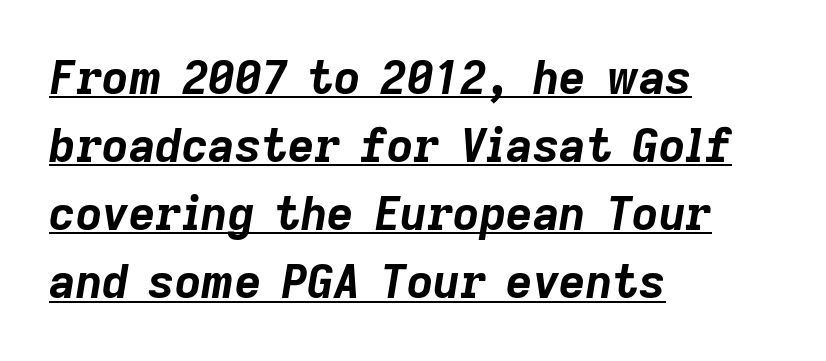
{"italic": "yes", "lean": "right", "slant_degrees": 9, "bold": "yes", "weight": "bold", "width": "normal", "stroke_contrast": "low", "x_height": "medium", "monospaced": "no", "underline": "yes", "align": "left", "line_spacing": "normal", "line_spacing_ratio": 1.48, "letter_spacing": "normal", "letter_spacing_em": 0.0, "glyph_px": 46}
